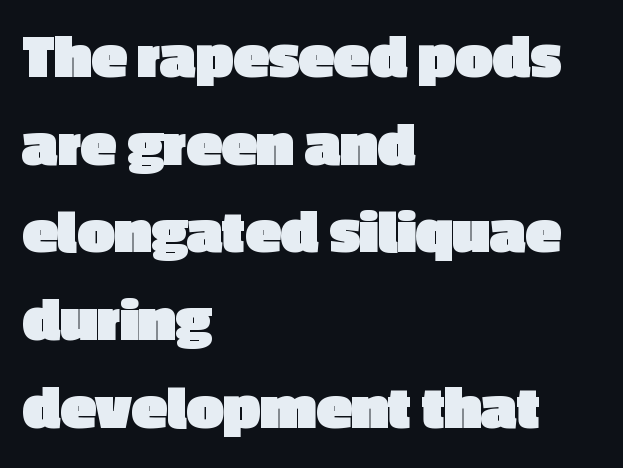
{"serif": "no", "italic": "no", "bold": "yes", "weight": "heavy", "width": "normal", "x_height": "medium", "monospaced": "no", "underline": "no", "align": "left", "line_spacing": "normal", "line_spacing_ratio": 1.35, "letter_spacing": "normal", "letter_spacing_em": 0.0, "glyph_px": 65}
